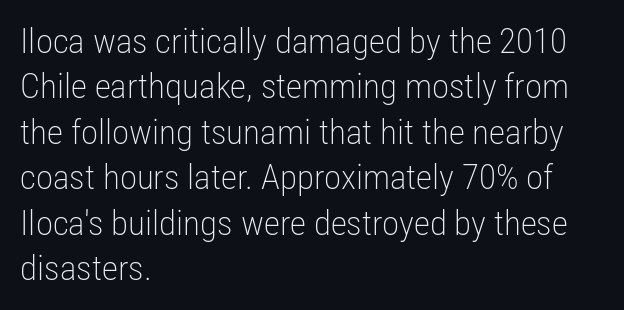
{"serif": "no", "italic": "no", "bold": "no", "weight": "light", "width": "condensed", "stroke_contrast": "low", "x_height": "medium", "monospaced": "no", "underline": "no", "align": "left", "line_spacing": "normal", "line_spacing_ratio": 1.3, "letter_spacing": "normal", "letter_spacing_em": 0.0, "glyph_px": 35}
